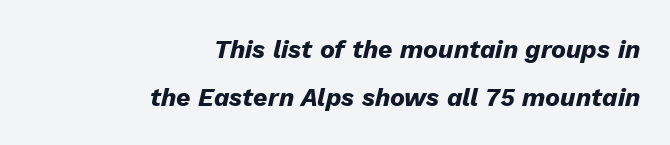
{"italic": "yes", "lean": "right", "slant_degrees": 13, "bold": "yes", "underline": "no", "align": "right", "line_spacing": "loose", "line_spacing_ratio": 1.91, "letter_spacing": "normal", "letter_spacing_em": 0.0, "glyph_px": 25}
